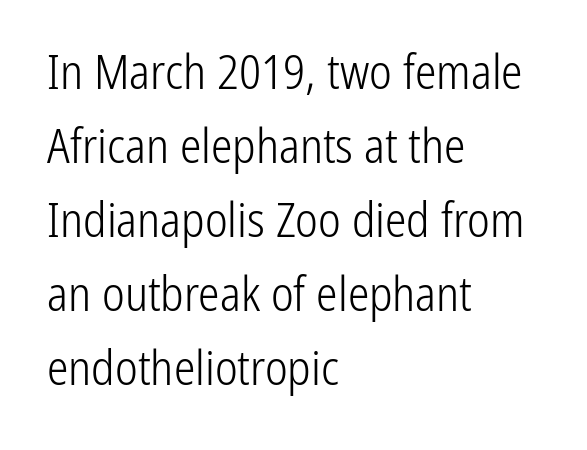
Q: Is the text bold? A: No.
Q: Is the text italic (slanted)? A: No, it is upright.
Q: Is the typeface a serif or a sans-serif typeface? A: Sans-serif.
Q: Is the text underlined? A: No.
Q: How is the paragraph aligned? A: Left-aligned.
Q: Is the spacing between letters normal or unusually wide? A: Normal.
Q: Is the spacing between lines tight, normal or loose? A: Normal.
Q: Width (condensed, normal, or wide)? A: Condensed.
Q: Stroke contrast? A: Low.
Q: x-height? A: Medium.
Q: Monospaced? A: No.
